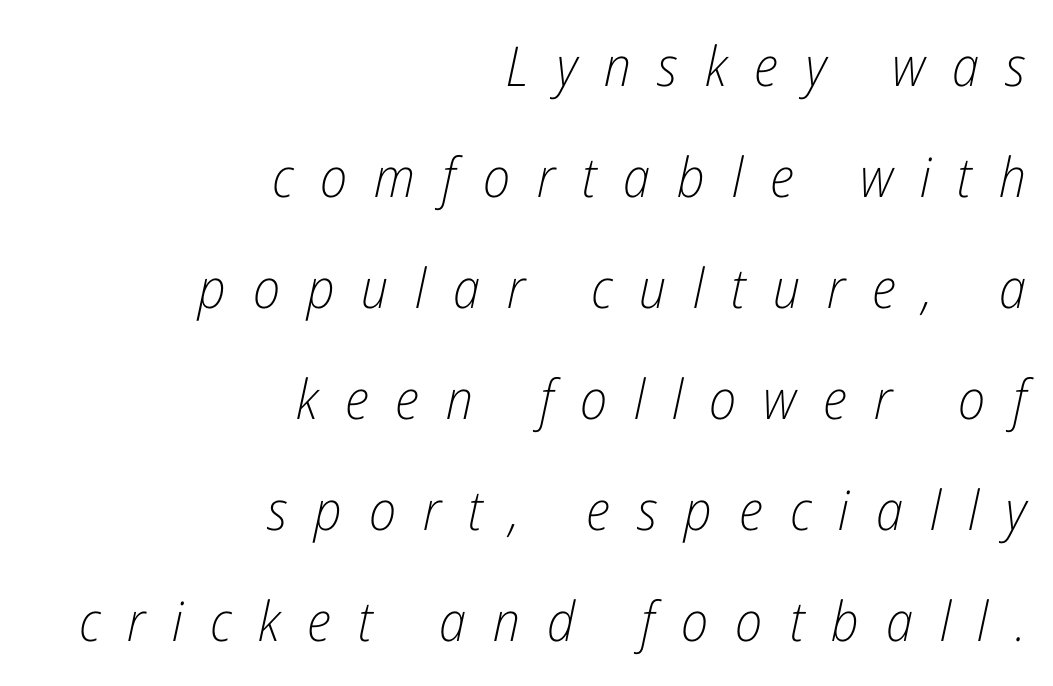
{"italic": "yes", "lean": "right", "slant_degrees": 12, "bold": "no", "weight": "light", "width": "condensed", "stroke_contrast": "low", "x_height": "medium", "monospaced": "no", "underline": "no", "align": "right", "line_spacing": "loose", "line_spacing_ratio": 2.02, "letter_spacing": "wide", "letter_spacing_em": 0.49, "glyph_px": 55}
